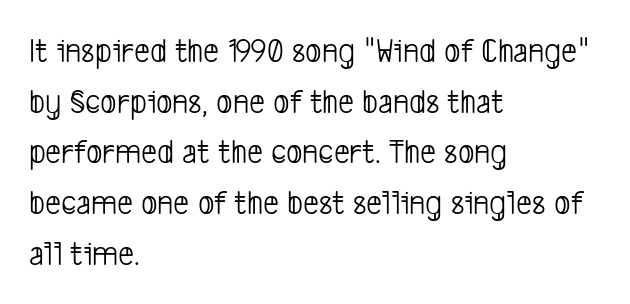
Q: Is the text bold? A: No.
Q: Is the typeface a serif or a sans-serif typeface? A: Sans-serif.
Q: Is the text underlined? A: No.
Q: How is the paragraph aligned? A: Left-aligned.
Q: Is the spacing between letters normal or unusually wide? A: Normal.
Q: Is the spacing between lines tight, normal or loose? A: Normal.
Q: Width (condensed, normal, or wide)? A: Condensed.
Q: Stroke contrast? A: Low.
Q: x-height? A: Medium.
Q: Monospaced? A: No.
